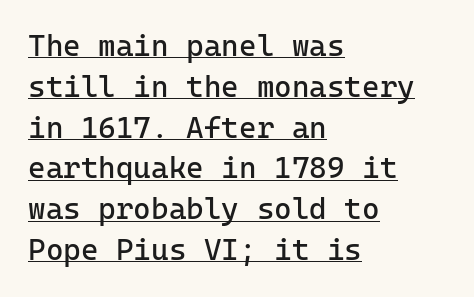
Q: Is the text bold? A: No.
Q: Is the text italic (slanted)? A: No, it is upright.
Q: Is the typeface a serif or a sans-serif typeface? A: Sans-serif.
Q: Is the text underlined? A: Yes.
Q: How is the paragraph aligned? A: Left-aligned.
Q: Is the spacing between letters normal or unusually wide? A: Normal.
Q: Is the spacing between lines tight, normal or loose? A: Normal.
Q: Width (condensed, normal, or wide)? A: Normal.
Q: Stroke contrast? A: Low.
Q: x-height? A: Medium.
